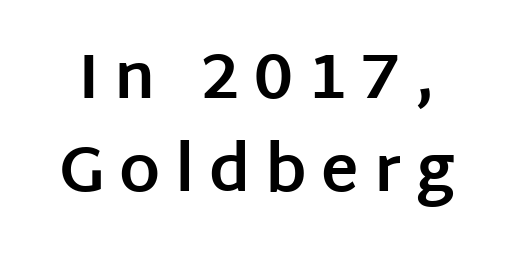
Q: Is the text bold? A: Yes.
Q: Is the text italic (slanted)? A: No, it is upright.
Q: Is the typeface a serif or a sans-serif typeface? A: Sans-serif.
Q: Is the text underlined? A: No.
Q: Is the spacing between letters normal or unusually wide? A: Unusually wide.
Q: Is the spacing between lines tight, normal or loose? A: Normal.
Q: Width (condensed, normal, or wide)? A: Normal.
Q: Stroke contrast? A: Low.
Q: x-height? A: Large.
Q: Monospaced? A: No.
